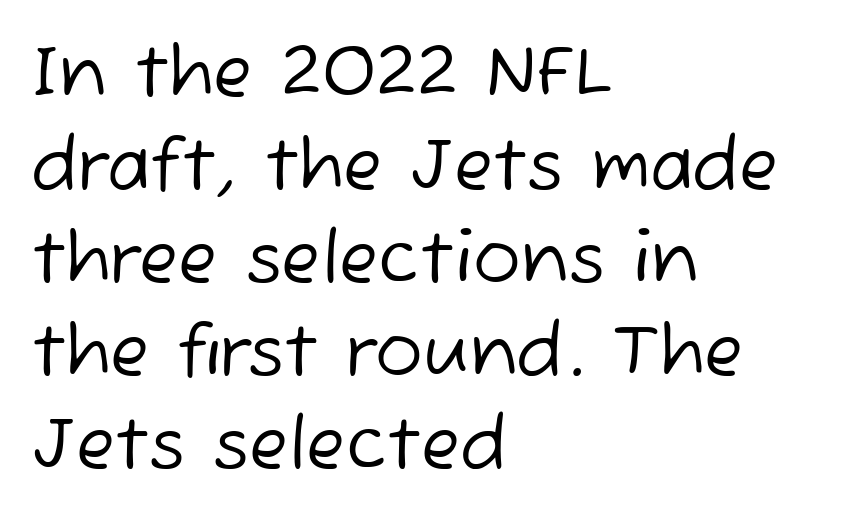
Q: Is the text bold? A: No.
Q: Is the typeface a serif or a sans-serif typeface? A: Sans-serif.
Q: Is the text underlined? A: No.
Q: How is the paragraph aligned? A: Left-aligned.
Q: Is the spacing between letters normal or unusually wide? A: Normal.
Q: Is the spacing between lines tight, normal or loose? A: Normal.
Q: Width (condensed, normal, or wide)? A: Normal.
Q: Stroke contrast? A: Low.
Q: x-height? A: Medium.
Q: Monospaced? A: No.
